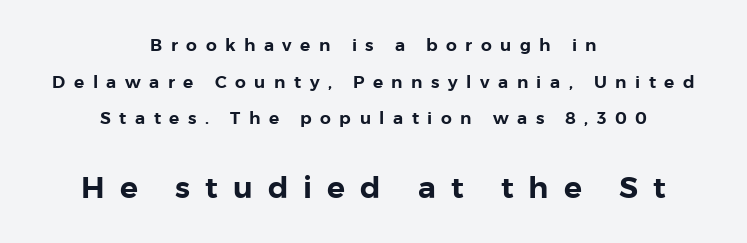
The image shows 30 px sans-serif type, upright; set centered, loose line spacing (2.16x), unusually wide letter spacing (+0.5 em), not underlined; the second (bottom) block is 1.76x larger; low stroke contrast and a medium x-height.
